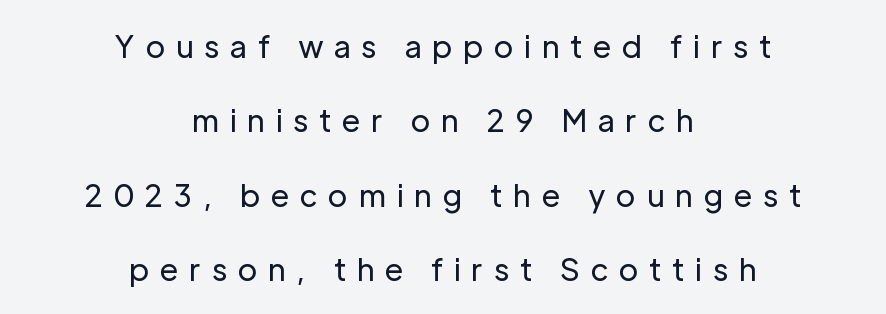
The image shows 30 px regular-weight sans-serif type, upright; set centered, loose line spacing (2.48x), unusually wide letter spacing (+0.35 em), not underlined; low stroke contrast and a medium x-height.
